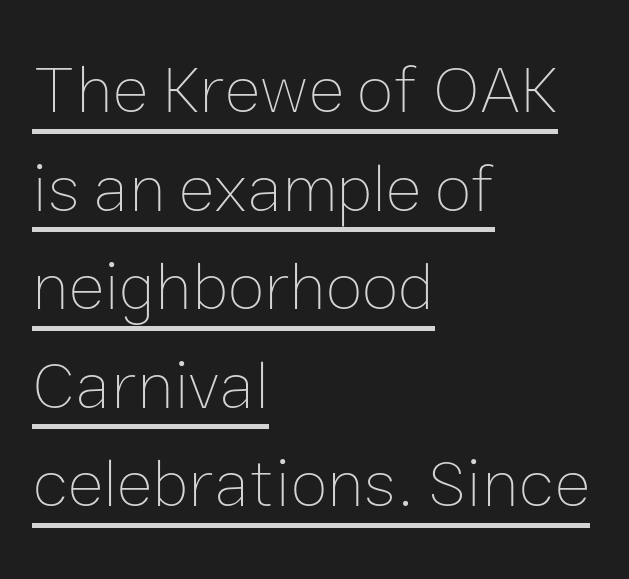
The image shows 68 px thin type, upright; set left-aligned, normal line spacing (1.45x), normal letter spacing, underlined; low stroke contrast and a medium x-height.
